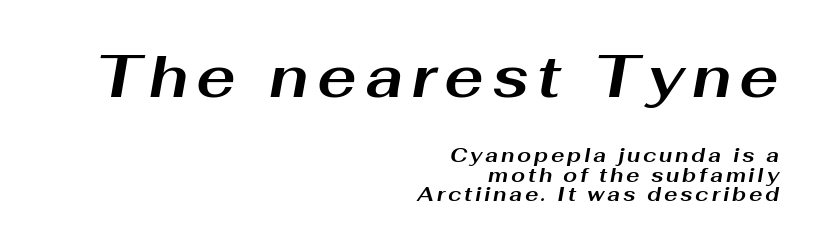
On the weight axis this lands at bold, roughly 700. This layout puts the oversized block above and the modest block below. Successive baselines arrive quickly, one right under another. Quick note: underline off. Varying glyph widths throughout — classic text-font behaviour. Every row of glyphs terminates at an identical x-position on the right.
